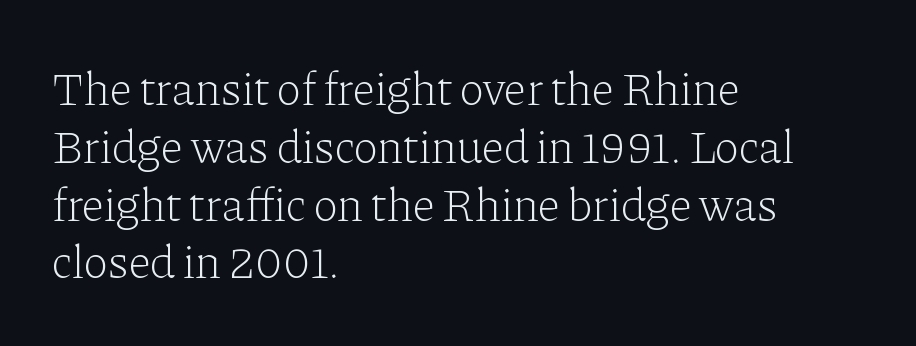
Q: Is the text bold? A: No.
Q: Is the text italic (slanted)? A: No, it is upright.
Q: Is the typeface a serif or a sans-serif typeface? A: Serif.
Q: Is the text underlined? A: No.
Q: How is the paragraph aligned? A: Left-aligned.
Q: Is the spacing between letters normal or unusually wide? A: Normal.
Q: Width (condensed, normal, or wide)? A: Normal.
Q: Stroke contrast? A: Low.
Q: x-height? A: Medium.
Q: Monospaced? A: No.
